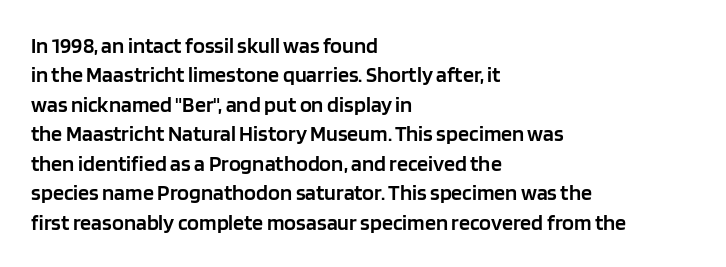
The image shows 22 px text type, upright; set left-aligned, normal line spacing (1.34x), normal letter spacing, not underlined.
